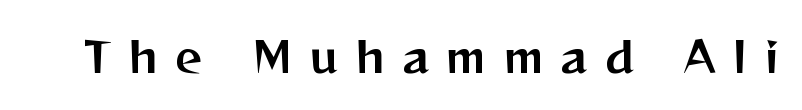
Is this a sans? Yes — the strokes have no serifs. This is the regular roman posture of the typeface. The letters advance in unequal steps, a hallmark of proportional type. Loose tracking; the words dissolve into strings of separated letters.
